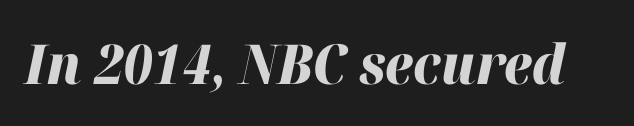
The image shows 55 px heavy type, italic (leaning right); set normal letter spacing, not underlined; high stroke contrast and a medium x-height.
